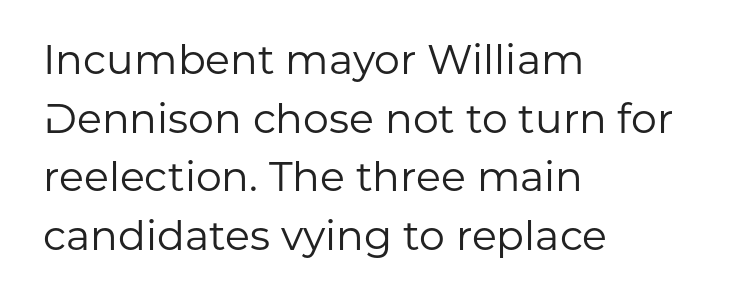
The image shows 41 px regular-weight sans-serif type, upright; set left-aligned, normal line spacing (1.43x), normal letter spacing, not underlined; low stroke contrast and a medium x-height.
